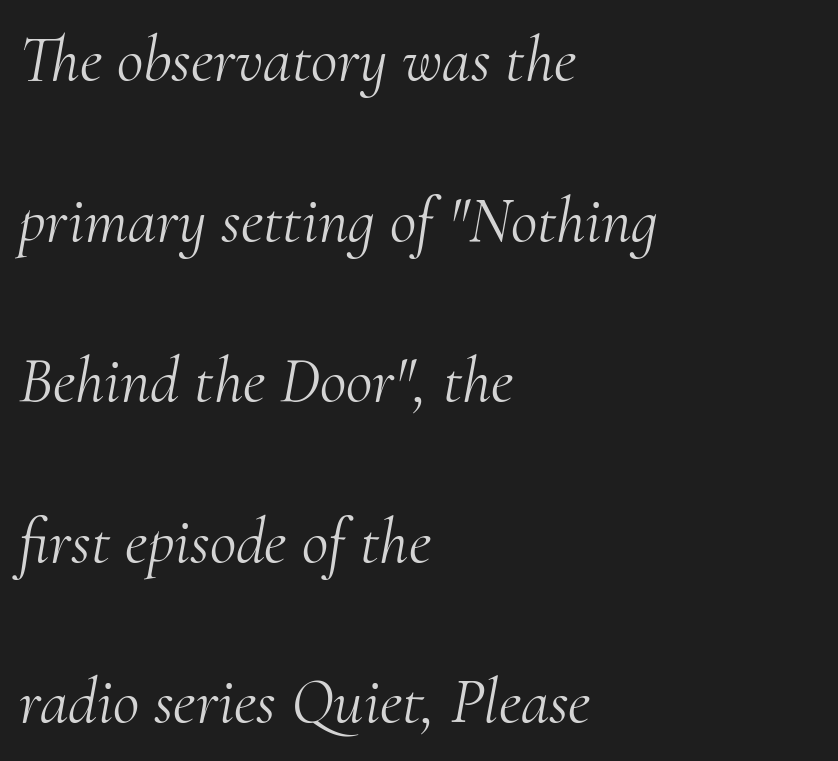
{"serif": "yes", "italic": "yes", "lean": "right", "slant_degrees": 10, "bold": "no", "weight": "light", "width": "normal", "stroke_contrast": "medium", "x_height": "small", "monospaced": "no", "underline": "no", "align": "left", "line_spacing": "loose", "line_spacing_ratio": 2.47, "letter_spacing": "normal", "letter_spacing_em": 0.0, "glyph_px": 65}
